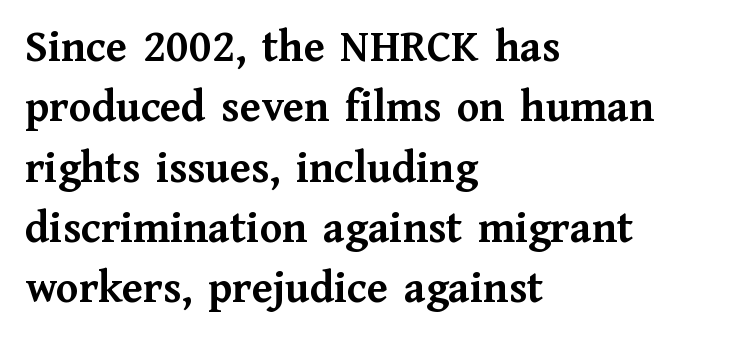
{"serif": "yes", "italic": "no", "bold": "yes", "weight": "semibold", "width": "normal", "stroke_contrast": "medium", "x_height": "medium", "monospaced": "no", "underline": "no", "align": "left", "line_spacing": "normal", "line_spacing_ratio": 1.31, "letter_spacing": "normal", "letter_spacing_em": 0.0, "glyph_px": 46}
